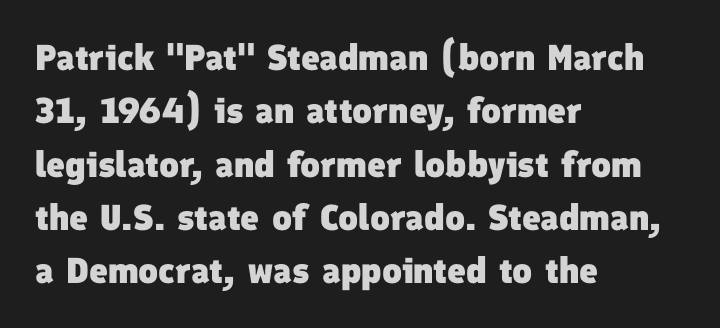
The image shows 36 px heavy sans-serif type; set left-aligned, normal line spacing (1.48x), normal letter spacing, not underlined; low stroke contrast and a medium x-height.
